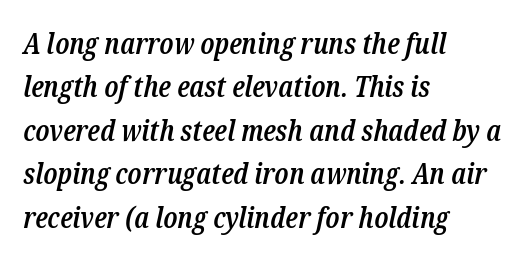
The lines are quadded left. A clean baseline with only descenders dipping below it. The space between consecutive lines is moderate. This sample has the flowing, uneven cadence of proportional lettering. Little horizontal feet cap the strokes, marking this as serif type. Nothing unusual about the tracking: characters are spaced as the font intends.
